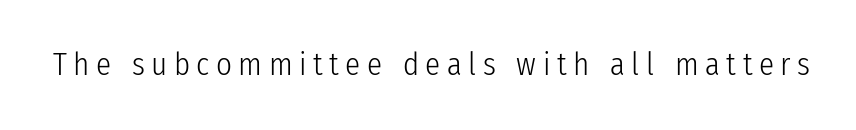
The image shows 31 px light, condensed sans-serif type, upright; set unusually wide letter spacing (+0.21 em), not underlined; low stroke contrast and a medium x-height.
